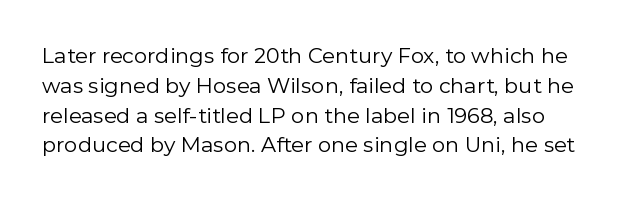
{"italic": "no", "bold": "no", "underline": "no", "line_spacing": "normal", "line_spacing_ratio": 1.42, "letter_spacing": "normal", "letter_spacing_em": 0.0, "glyph_px": 21}
